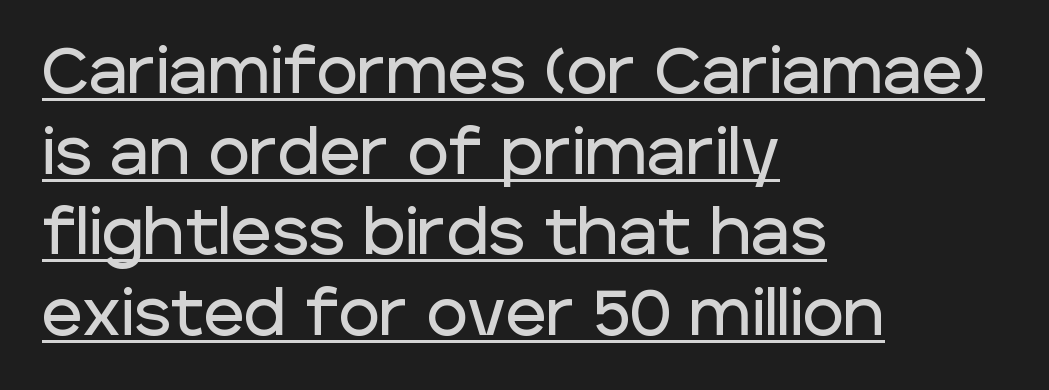
The image shows 63 px sans-serif type, upright; set left-aligned, normal line spacing (1.28x), normal letter spacing, underlined; low stroke contrast and a large x-height.
